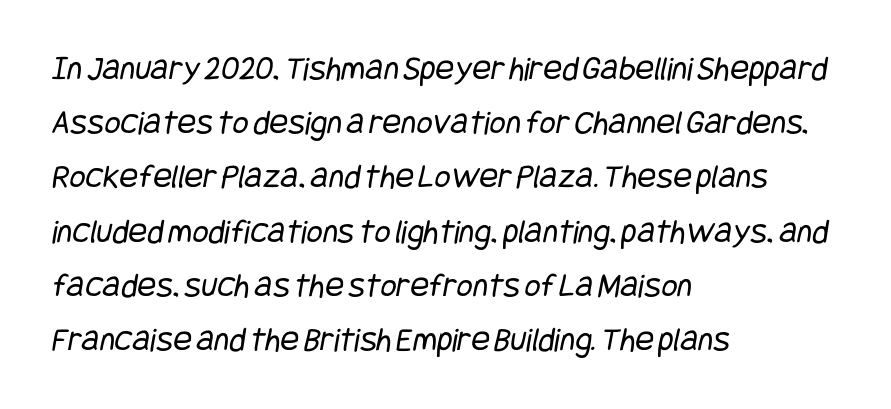
Q: Is the text bold? A: No.
Q: Is the typeface a serif or a sans-serif typeface? A: Sans-serif.
Q: Is the text underlined? A: No.
Q: How is the paragraph aligned? A: Left-aligned.
Q: Is the spacing between letters normal or unusually wide? A: Normal.
Q: Is the spacing between lines tight, normal or loose? A: Normal.
Q: Width (condensed, normal, or wide)? A: Condensed.
Q: Stroke contrast? A: Low.
Q: x-height? A: Large.
